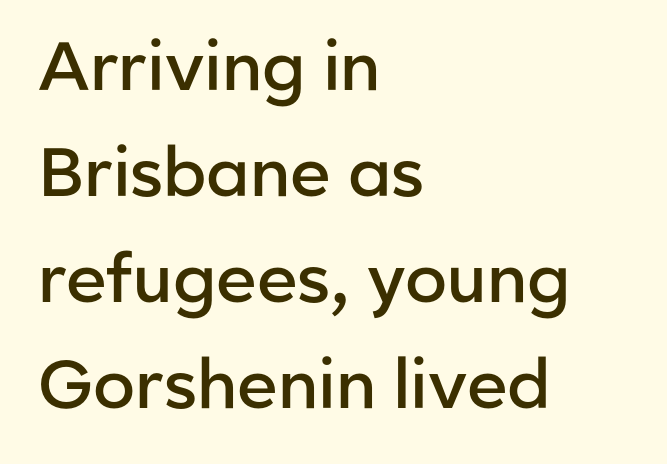
The font's upright variant was chosen for this text. The rendering uses natural spacing where letterforms have individual widths. Regarding serifs, this sample does without them. Each row of text sits above clean, open space. A bit beefed up — I'd call it semibold rather than bold.
